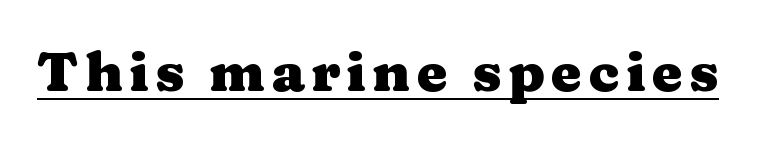
Bold? Absolutely — the strokes are thick and heavy. The specimen includes a rule beneath the text block's lines. When letters stand straight like this, we call the style roman or upright. Is this a fixed-width face? No — the glyphs have proportional, varying widths.
